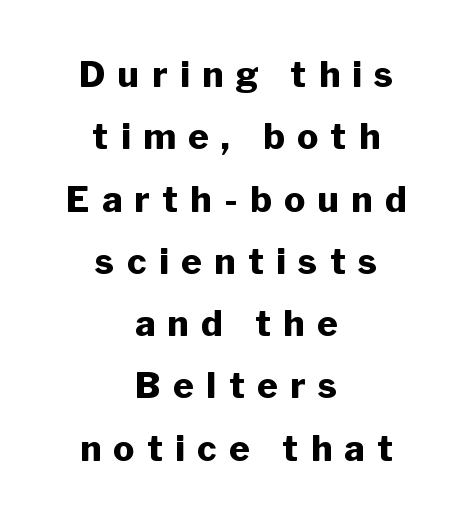
The image shows 35 px heavy sans-serif type, upright; set centered, line spacing 1.78x, unusually wide letter spacing (+0.36 em), not underlined; low stroke contrast and a medium x-height.
